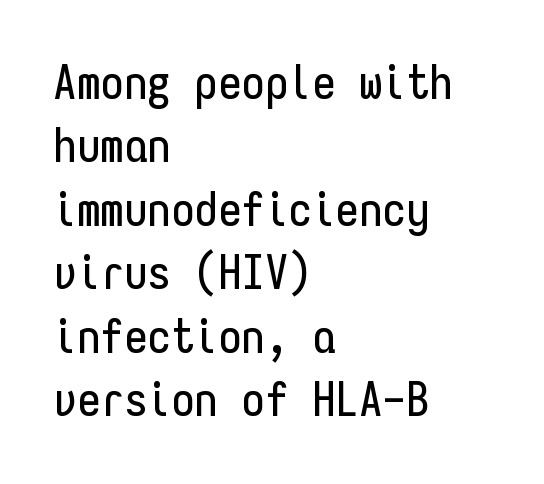
Q: Is the text italic (slanted)? A: No, it is upright.
Q: Is the typeface a serif or a sans-serif typeface? A: Sans-serif.
Q: Is the text underlined? A: No.
Q: How is the paragraph aligned? A: Left-aligned.
Q: Is the spacing between letters normal or unusually wide? A: Normal.
Q: Is the spacing between lines tight, normal or loose? A: Normal.
Q: Width (condensed, normal, or wide)? A: Condensed.
Q: Stroke contrast? A: Low.
Q: x-height? A: Medium.
Q: Monospaced? A: Yes.
